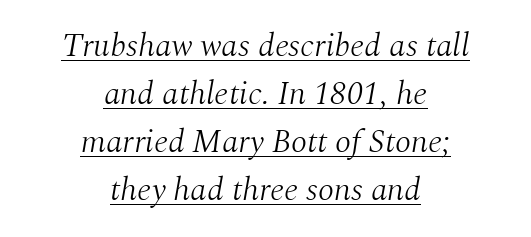
The image shows 33 px light serif type, italic (leaning right); set centered, normal line spacing (1.45x), normal letter spacing, underlined; medium stroke contrast and a medium x-height.
